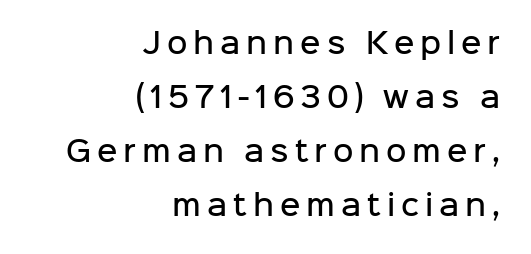
Unlike italic type, these characters show no tilt at all. Short and long lines alike share a common ending point at right. Interline gaps are noticeably wide in this sample. Does the weight exceed regular? Yes, but only to semibold. Descenders hang freely into open space.
